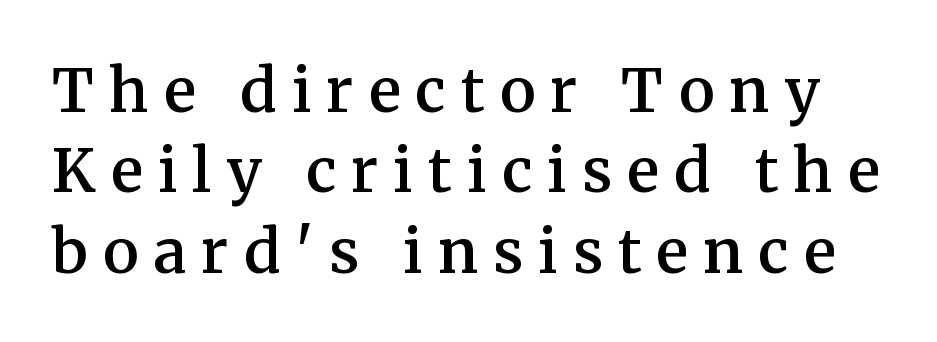
Little horizontal feet cap the strokes, marking this as serif type. This is roman type, the default non-slanted kind. Observe the wide spacing: letters keep a clear distance from each other. The font is running at a semibold setting, under full bold. Regarding leading, the lines here are spaced in the standard way.
